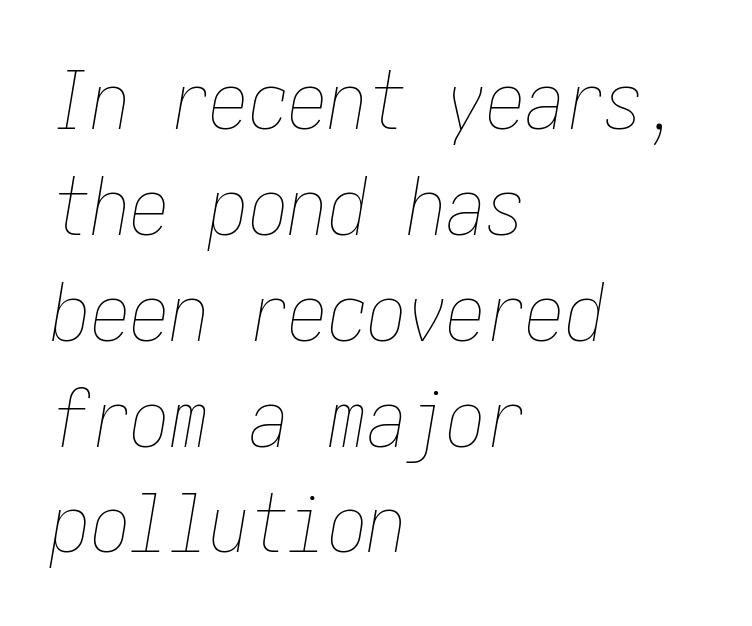
The image shows 79 px thin, condensed type, italic (leaning right); set left-aligned, normal line spacing (1.34x), normal letter spacing, not underlined; low stroke contrast and a medium x-height.
